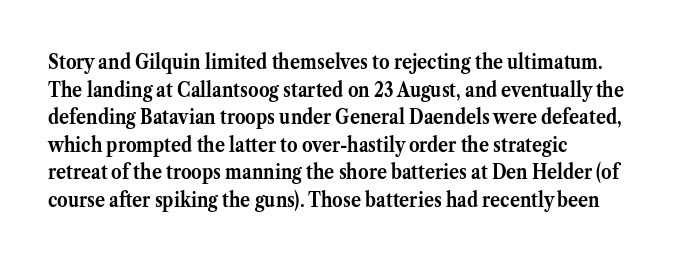
Q: Is the text bold? A: Yes.
Q: Is the text italic (slanted)? A: No, it is upright.
Q: Is the text underlined? A: No.
Q: How is the paragraph aligned? A: Left-aligned.
Q: Is the spacing between letters normal or unusually wide? A: Normal.
Q: Is the spacing between lines tight, normal or loose? A: Normal.
